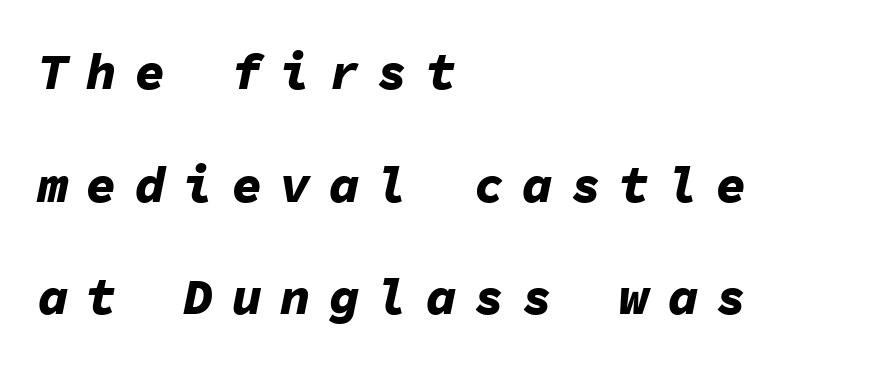
Line spacing here is loose. A full-strength bold gives these letters their thick strokes. Observe the wide spacing: letters keep a clear distance from each other. Tall strokes in this sample are angled rather than plumb.
